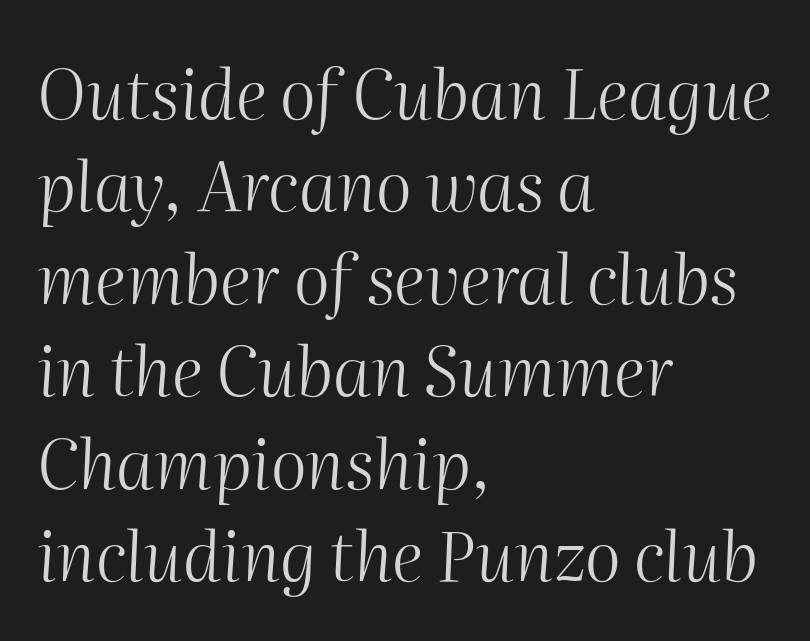
Q: Is the text bold? A: No.
Q: Is the text italic (slanted)? A: Yes, it leans right by about 2 degrees.
Q: Is the text underlined? A: No.
Q: How is the paragraph aligned? A: Left-aligned.
Q: Is the spacing between letters normal or unusually wide? A: Normal.
Q: Is the spacing between lines tight, normal or loose? A: Normal.
Q: Width (condensed, normal, or wide)? A: Normal.
Q: Stroke contrast? A: Medium.
Q: x-height? A: Medium.
Q: Monospaced? A: No.
